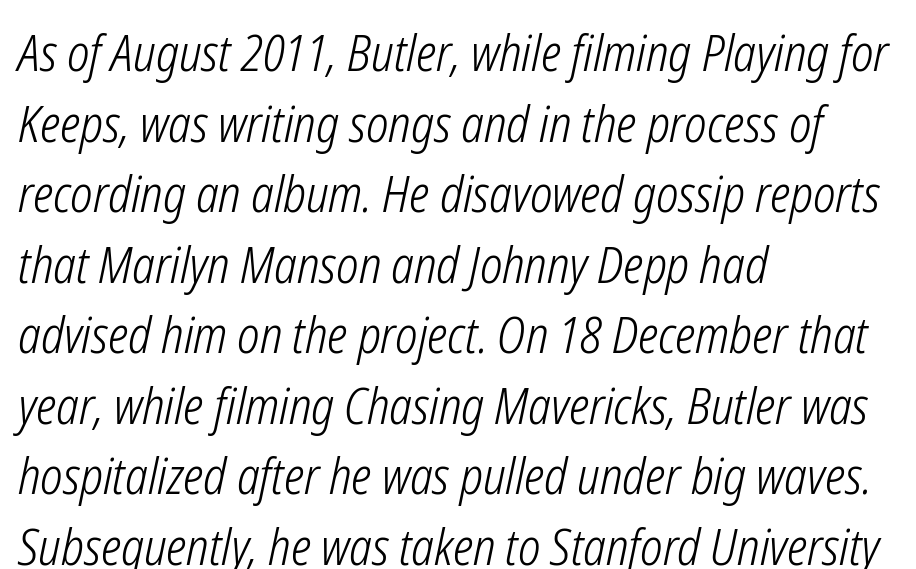
The image shows 49 px light, condensed type, italic (leaning right); set left-aligned, normal line spacing (1.44x), normal letter spacing, not underlined; low stroke contrast and a medium x-height.
